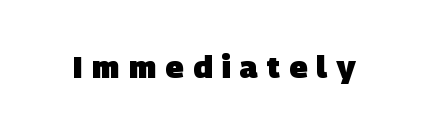
Q: Is the text bold? A: Yes.
Q: Is the typeface a serif or a sans-serif typeface? A: Sans-serif.
Q: Is the text underlined? A: No.
Q: Is the spacing between letters normal or unusually wide? A: Unusually wide.
Q: Width (condensed, normal, or wide)? A: Normal.
Q: Stroke contrast? A: Low.
Q: x-height? A: Large.
Q: Monospaced? A: No.
